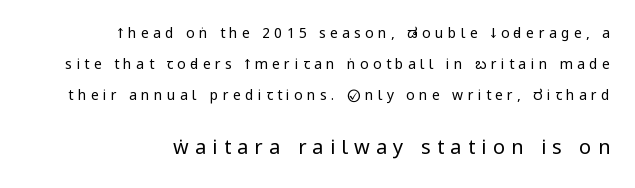
The image shows 20 px text type, upright; set right-aligned, loose line spacing (2.23x), unusually wide letter spacing (+0.31 em), not underlined; the second (bottom) block is 1.43x larger.
